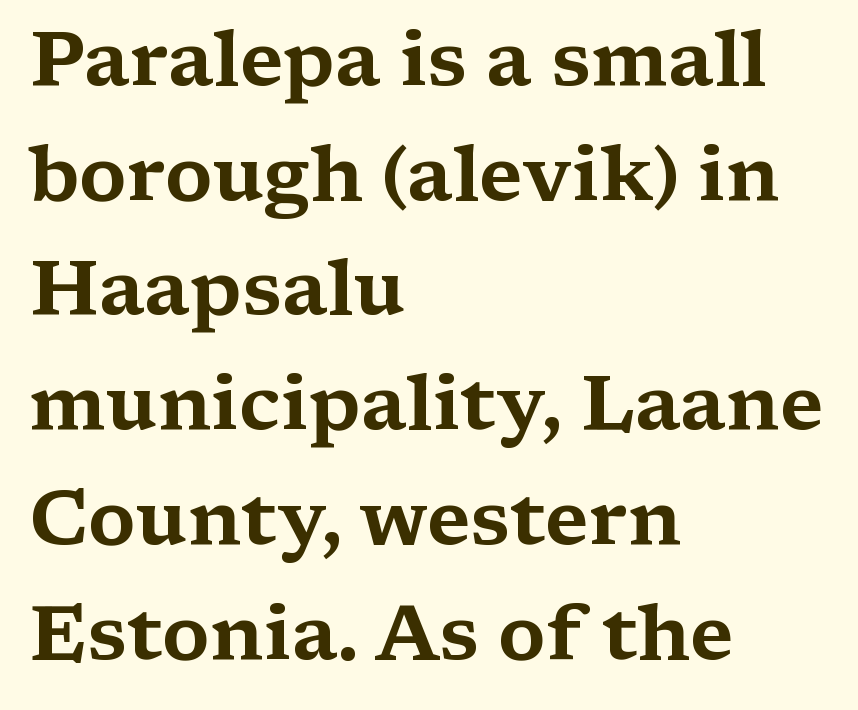
The rendering shows small feet on the letterforms — a serif design. Is this a fixed-width face? No — the glyphs have proportional, varying widths. What stands out about the letter spacing? Nothing — it is the standard amount. The rendering anchors every line to the left-hand side.
